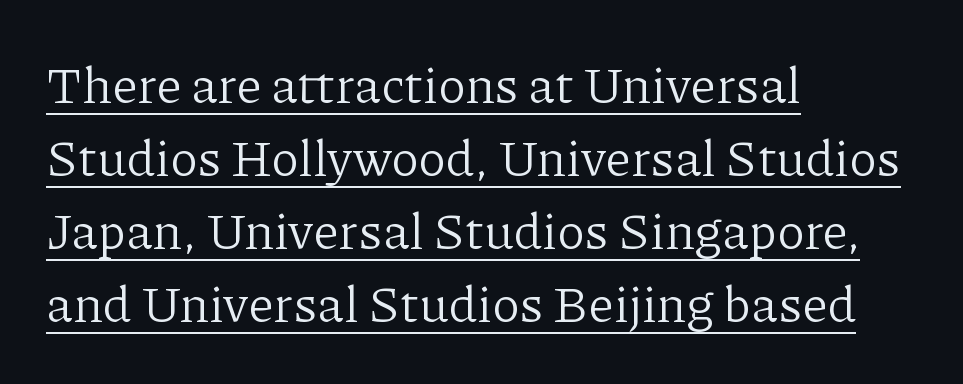
Q: Is the text bold? A: No.
Q: Is the text italic (slanted)? A: No, it is upright.
Q: Is the typeface a serif or a sans-serif typeface? A: Serif.
Q: Is the text underlined? A: Yes.
Q: How is the paragraph aligned? A: Left-aligned.
Q: Is the spacing between letters normal or unusually wide? A: Normal.
Q: Is the spacing between lines tight, normal or loose? A: Normal.
Q: Width (condensed, normal, or wide)? A: Normal.
Q: Stroke contrast? A: Low.
Q: x-height? A: Medium.
Q: Monospaced? A: No.
